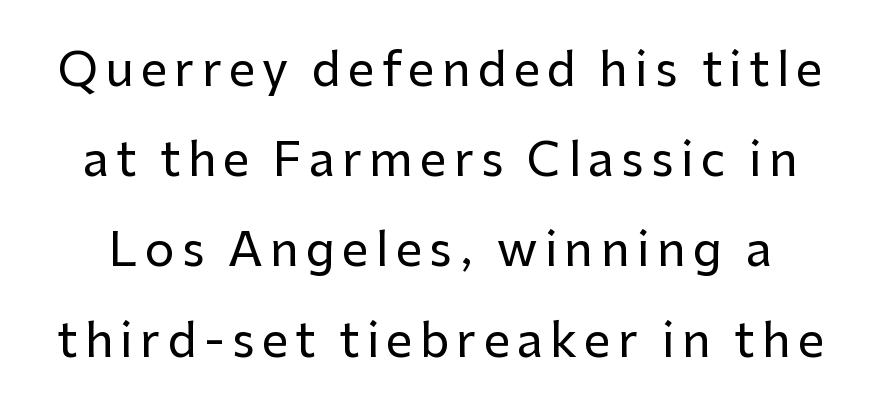
{"serif": "no", "italic": "no", "width": "normal", "stroke_contrast": "low", "x_height": "medium", "monospaced": "no", "underline": "no", "line_spacing": "loose", "line_spacing_ratio": 1.92, "glyph_px": 47}
